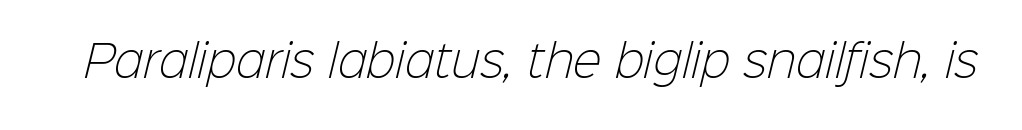
{"serif": "no", "bold": "no", "weight": "light", "width": "normal", "stroke_contrast": "low", "x_height": "medium", "monospaced": "no", "underline": "no", "letter_spacing": "normal", "letter_spacing_em": 0.0, "glyph_px": 43}
